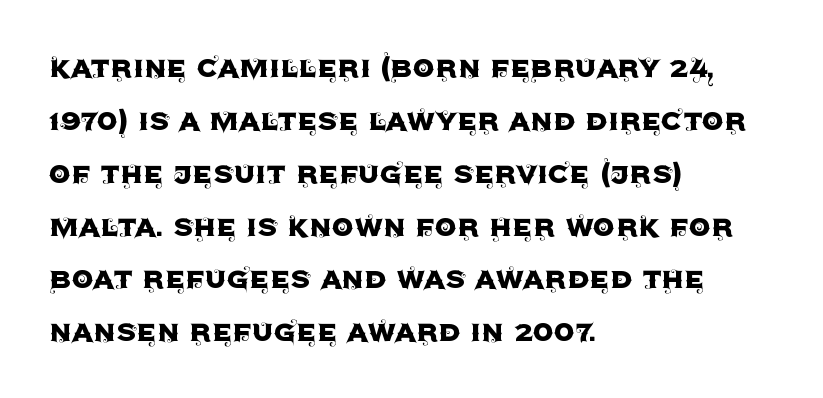
{"serif": "no", "italic": "no", "width": "normal", "x_height": "large", "monospaced": "no", "underline": "no", "align": "left", "line_spacing": "normal", "line_spacing_ratio": 1.51, "letter_spacing": "normal", "letter_spacing_em": 0.0, "glyph_px": 35}
